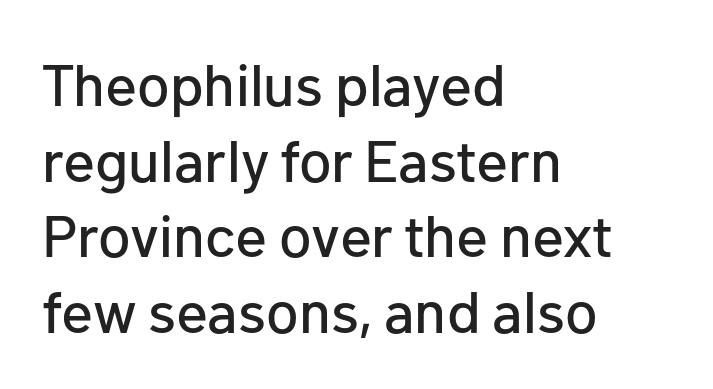
{"serif": "no", "italic": "no", "width": "normal", "stroke_contrast": "low", "x_height": "medium", "monospaced": "no", "underline": "no", "align": "left", "line_spacing": "normal", "line_spacing_ratio": 1.28, "letter_spacing": "normal", "letter_spacing_em": 0.0, "glyph_px": 59}
